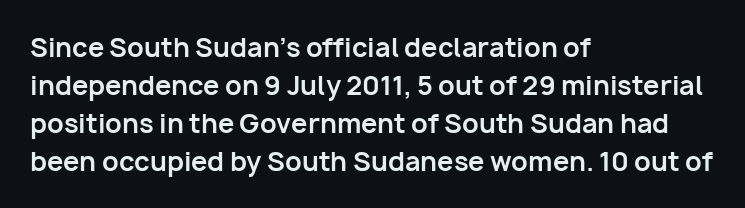
Q: Is the text bold? A: Yes.
Q: Is the text italic (slanted)? A: No, it is upright.
Q: Is the text underlined? A: No.
Q: How is the paragraph aligned? A: Left-aligned.
Q: Is the spacing between letters normal or unusually wide? A: Normal.
Q: Is the spacing between lines tight, normal or loose? A: Normal.
